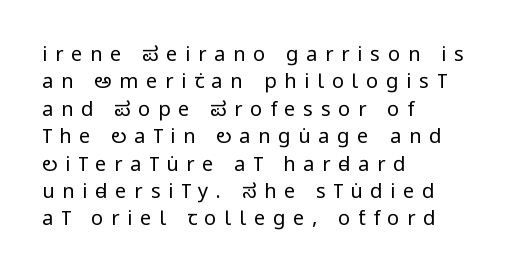
The image shows 20 px text type, upright; set left-aligned, normal line spacing (1.37x), unusually wide letter spacing (+0.39 em), not underlined.
